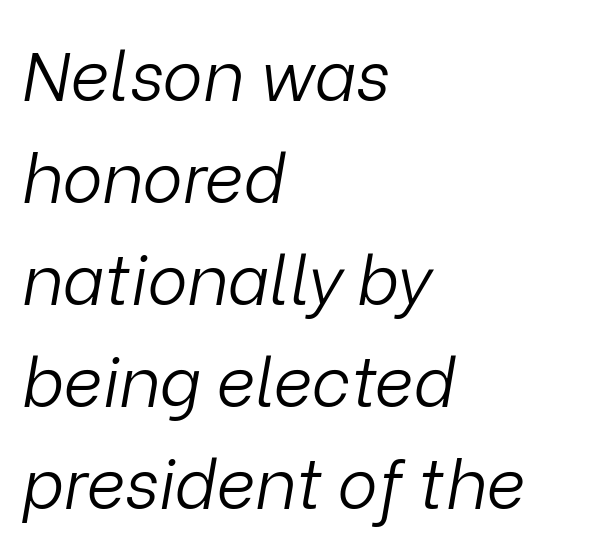
{"italic": "yes", "lean": "right", "slant_degrees": 9, "bold": "no", "weight": "light", "width": "normal", "stroke_contrast": "low", "x_height": "medium", "monospaced": "no", "underline": "no", "align": "left", "line_spacing": "normal", "line_spacing_ratio": 1.5, "letter_spacing": "normal", "letter_spacing_em": 0.0, "glyph_px": 68}
